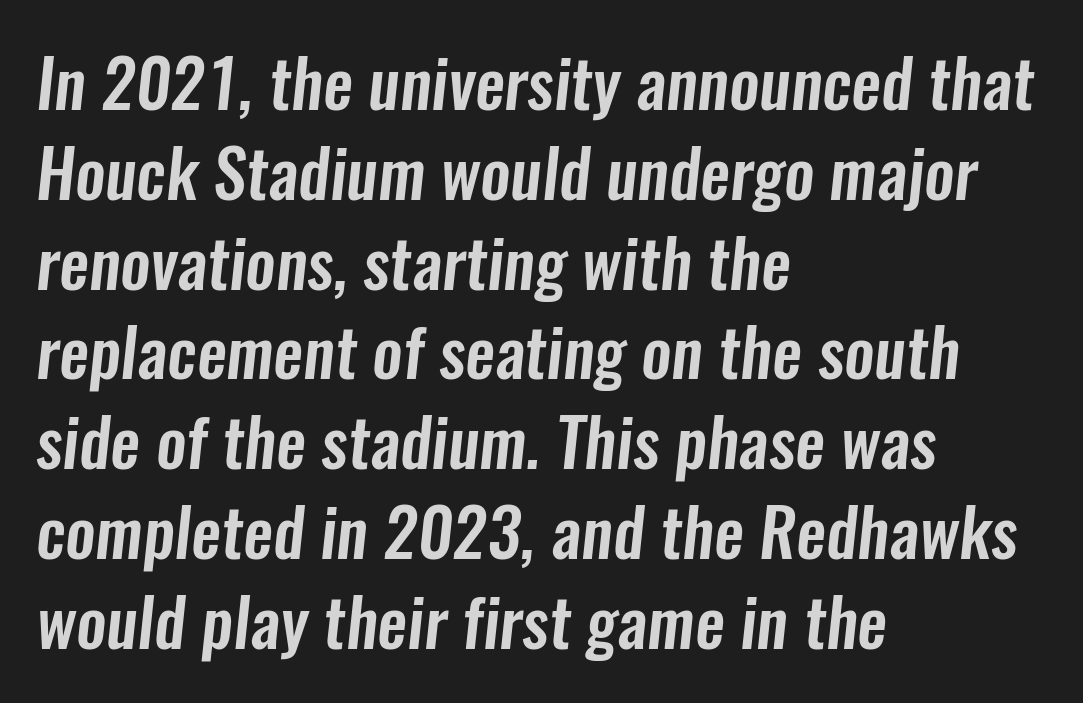
Q: Is the typeface a serif or a sans-serif typeface? A: Sans-serif.
Q: Is the text underlined? A: No.
Q: How is the paragraph aligned? A: Left-aligned.
Q: Is the spacing between letters normal or unusually wide? A: Normal.
Q: Is the spacing between lines tight, normal or loose? A: Normal.
Q: Width (condensed, normal, or wide)? A: Condensed.
Q: Stroke contrast? A: Low.
Q: x-height? A: Medium.
Q: Monospaced? A: No.
